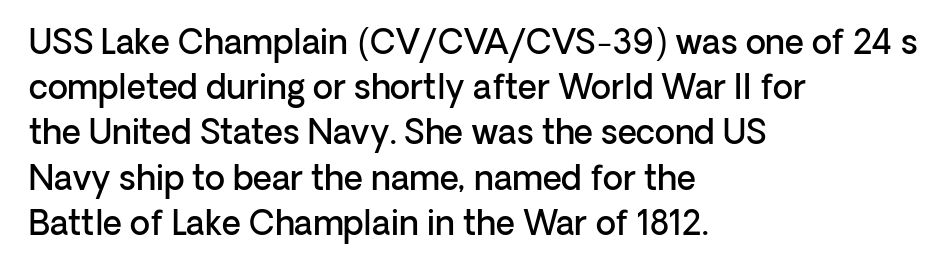
Q: Is the text bold? A: Semi-bold.
Q: Is the text italic (slanted)? A: No, it is upright.
Q: Is the typeface a serif or a sans-serif typeface? A: Sans-serif.
Q: Is the text underlined? A: No.
Q: How is the paragraph aligned? A: Left-aligned.
Q: Is the spacing between letters normal or unusually wide? A: Normal.
Q: Is the spacing between lines tight, normal or loose? A: Normal.
Q: Width (condensed, normal, or wide)? A: Normal.
Q: Stroke contrast? A: Low.
Q: x-height? A: Medium.
Q: Monospaced? A: No.
